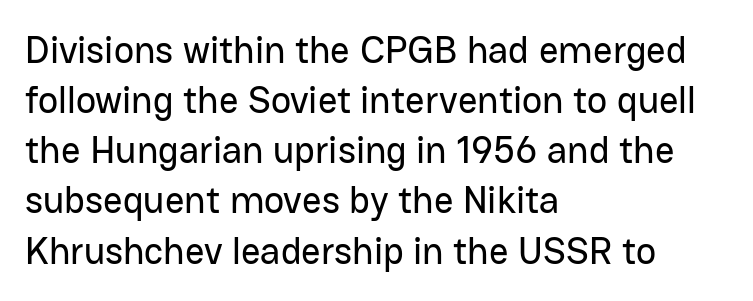
{"serif": "no", "italic": "no", "width": "normal", "stroke_contrast": "low", "x_height": "medium", "monospaced": "no", "underline": "no", "align": "left", "line_spacing": "normal", "line_spacing_ratio": 1.32, "letter_spacing": "normal", "letter_spacing_em": 0.0, "glyph_px": 38}
